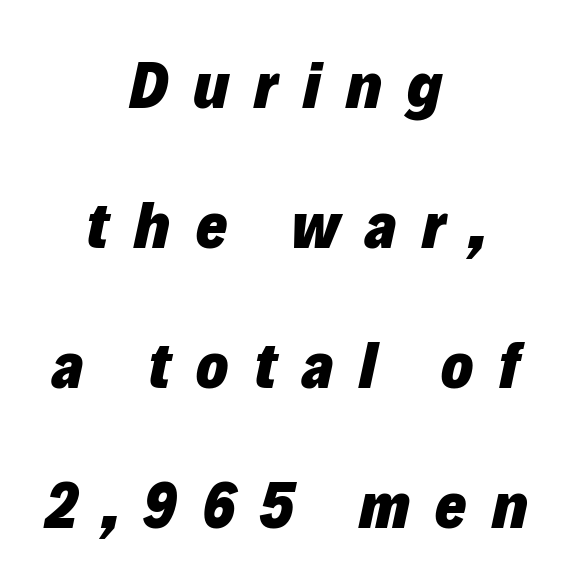
A typesetter would mark this as italic. In terms of leading, this rendering errs on the spacious side. Between one letter and the next there's a generous, obvious gap. The specimen omits any rule beneath the text block's lines.
